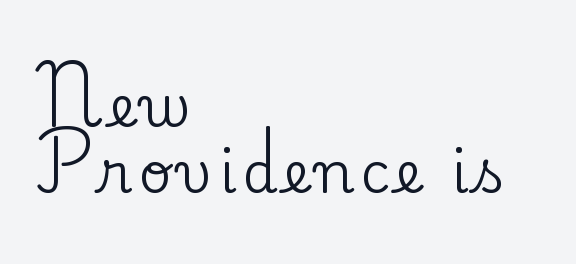
Q: Is the text italic (slanted)? A: No, it is upright.
Q: Is the typeface a serif or a sans-serif typeface? A: Serif.
Q: Is the text underlined? A: No.
Q: How is the paragraph aligned? A: Left-aligned.
Q: Is the spacing between lines tight, normal or loose? A: Tight.
Q: Width (condensed, normal, or wide)? A: Normal.
Q: Stroke contrast? A: Low.
Q: x-height? A: Small.
Q: Monospaced? A: No.
